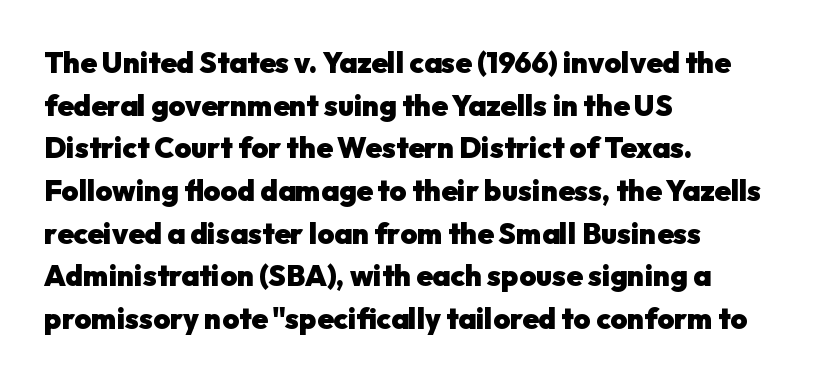
Observe the ordinary spacing: letters are neighbours, not strangers. Plenty of ink on the page — the face is bold. This sample uses an upright cut, with every glyph sitting square on the baseline. In terms of leading, this rendering sits right in the middle. The space beneath each line is pristine and unruled. Alignment: flush left.
